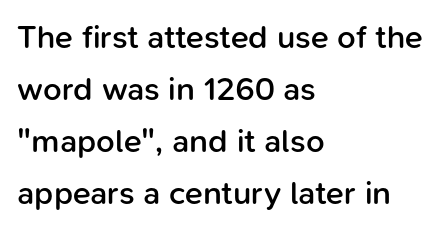
The image shows 33 px semibold sans-serif type, upright; set left-aligned, normal line spacing (1.58x), normal letter spacing, not underlined; low stroke contrast and a medium x-height.
